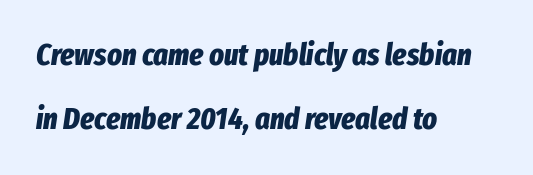
Q: Is the text bold? A: Yes.
Q: Is the text italic (slanted)? A: Yes, it leans right by about 8 degrees.
Q: Is the text underlined? A: No.
Q: How is the paragraph aligned? A: Left-aligned.
Q: Is the spacing between letters normal or unusually wide? A: Normal.
Q: Is the spacing between lines tight, normal or loose? A: Loose.
Q: Width (condensed, normal, or wide)? A: Condensed.
Q: Stroke contrast? A: Low.
Q: x-height? A: Medium.
Q: Monospaced? A: No.
